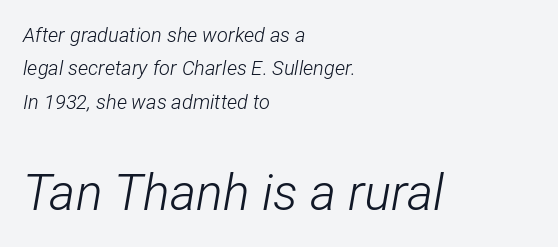
Q: Is the text bold? A: No.
Q: Is the text italic (slanted)? A: Yes, it leans right by about 12 degrees.
Q: Is the text underlined? A: No.
Q: How is the paragraph aligned? A: Left-aligned.
Q: Is the spacing between letters normal or unusually wide? A: Normal.
Q: Is the spacing between lines tight, normal or loose? A: Normal.
Q: Which block of text is set in a larger size, the first (top) or the second (bottom)? A: The second (bottom) one.
Q: Width (condensed, normal, or wide)? A: Condensed.
Q: Stroke contrast? A: Low.
Q: x-height? A: Medium.
Q: Monospaced? A: No.
